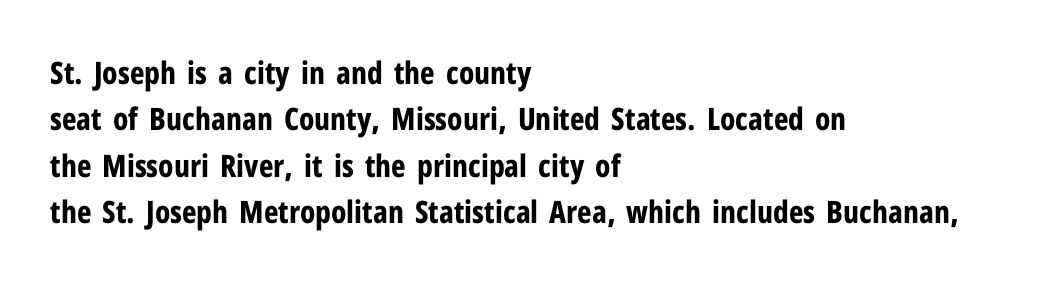
{"serif": "no", "italic": "no", "bold": "yes", "weight": "bold", "width": "condensed", "stroke_contrast": "low", "x_height": "medium", "monospaced": "no", "underline": "no", "align": "left", "line_spacing": "normal", "line_spacing_ratio": 1.5, "letter_spacing": "normal", "letter_spacing_em": 0.0, "glyph_px": 31}
